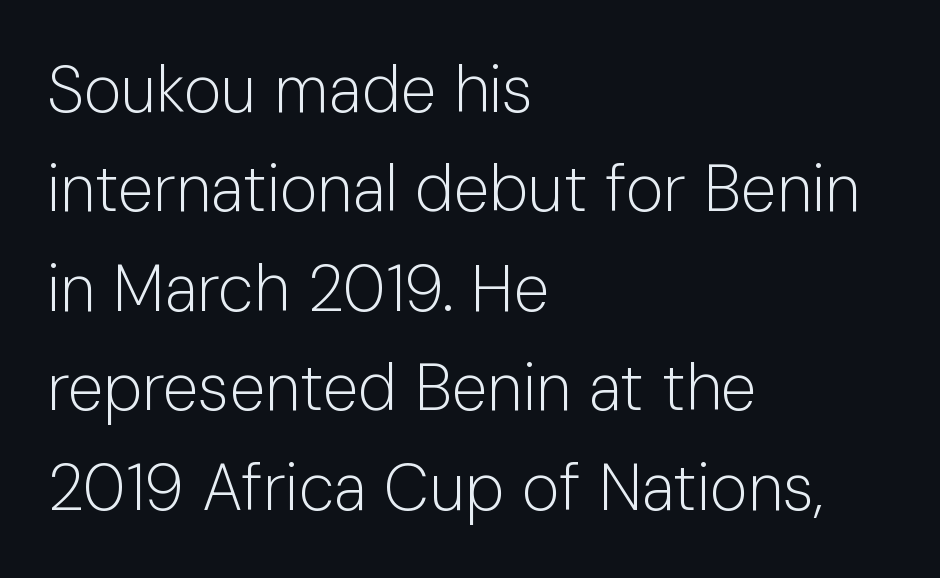
The image shows 65 px light sans-serif type, upright; set left-aligned, normal line spacing (1.53x), normal letter spacing, not underlined; low stroke contrast and a medium x-height.
